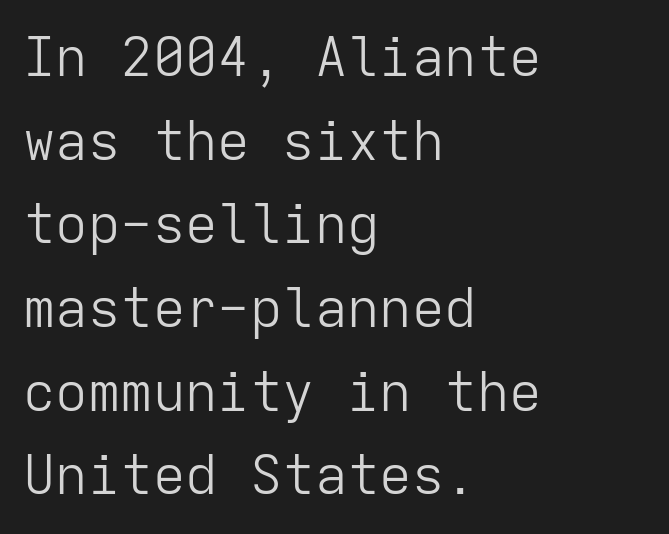
Q: Is the text bold? A: No.
Q: Is the text italic (slanted)? A: No, it is upright.
Q: Is the typeface a serif or a sans-serif typeface? A: Sans-serif.
Q: Is the text underlined? A: No.
Q: How is the paragraph aligned? A: Left-aligned.
Q: Is the spacing between letters normal or unusually wide? A: Normal.
Q: Is the spacing between lines tight, normal or loose? A: Normal.
Q: Width (condensed, normal, or wide)? A: Normal.
Q: Stroke contrast? A: Low.
Q: x-height? A: Medium.
Q: Monospaced? A: Yes.
